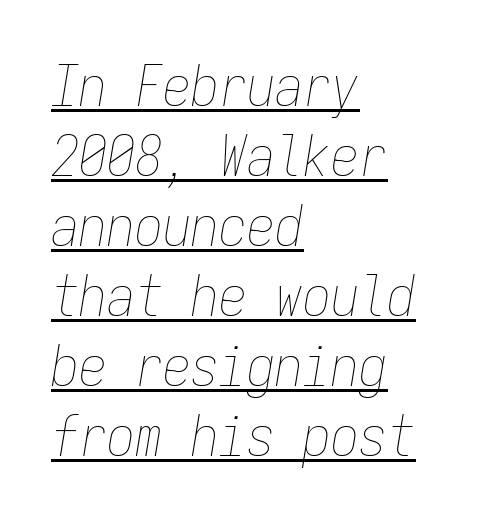
Q: Is the text bold? A: No.
Q: Is the text italic (slanted)? A: Yes, it leans right by about 9 degrees.
Q: Is the text underlined? A: Yes.
Q: How is the paragraph aligned? A: Left-aligned.
Q: Is the spacing between letters normal or unusually wide? A: Normal.
Q: Is the spacing between lines tight, normal or loose? A: Normal.
Q: Width (condensed, normal, or wide)? A: Condensed.
Q: Stroke contrast? A: Low.
Q: x-height? A: Medium.
Q: Monospaced? A: Yes.
